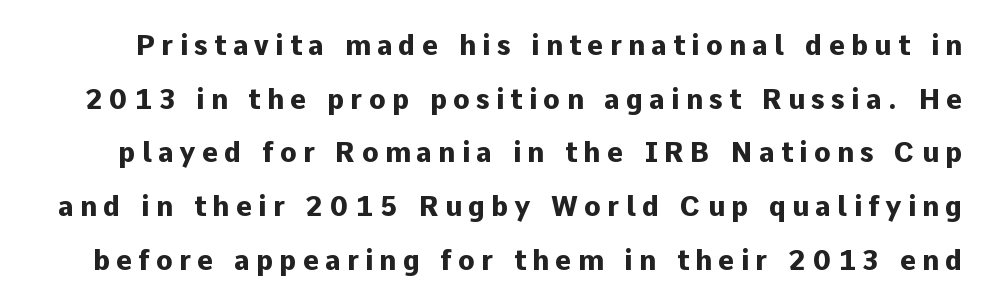
The image shows 27 px bold type, upright; set loose line spacing (1.99x), unusually wide letter spacing (+0.24 em), not underlined.
